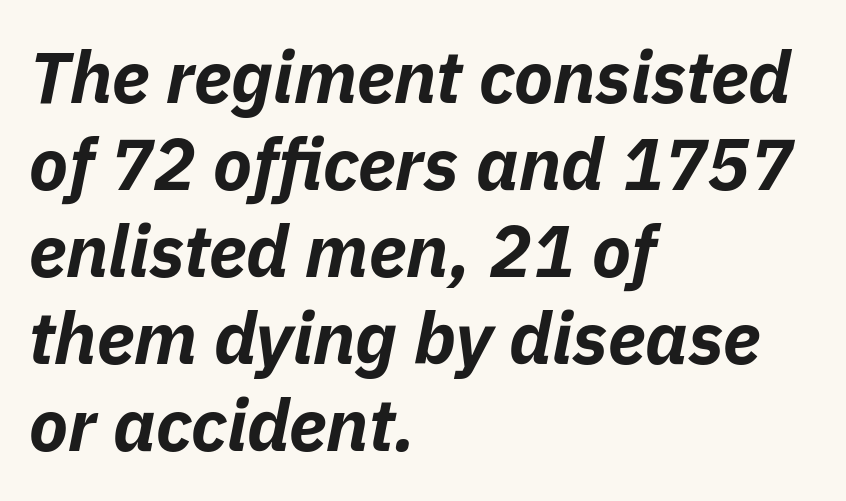
{"italic": "yes", "lean": "right", "slant_degrees": 11, "bold": "yes", "weight": "bold", "width": "normal", "stroke_contrast": "low", "x_height": "medium", "monospaced": "no", "underline": "no", "align": "left", "line_spacing_ratio": 1.21, "letter_spacing": "normal", "letter_spacing_em": 0.0, "glyph_px": 72}
